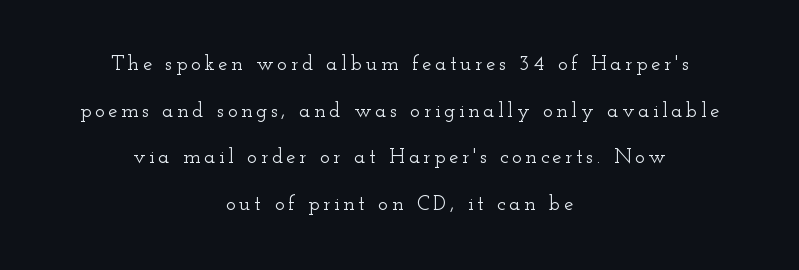
The image shows 21 px text type, upright; set centered, loose line spacing (2.22x), not underlined.
